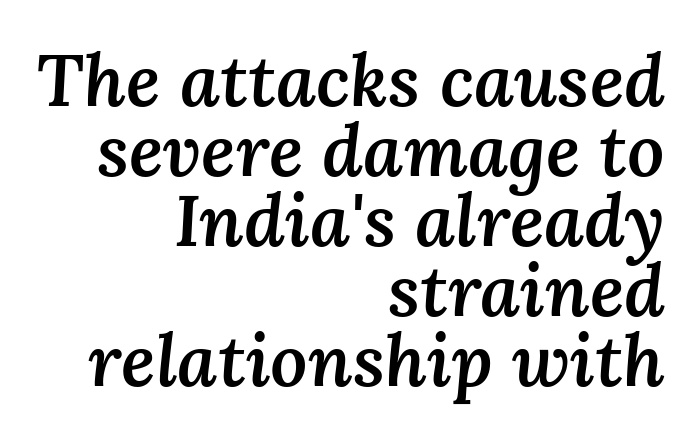
{"italic": "yes", "lean": "right", "slant_degrees": 3, "bold": "semi", "weight": "semibold", "width": "normal", "stroke_contrast": "medium", "x_height": "medium", "monospaced": "no", "underline": "no", "align": "right", "line_spacing": "tight", "line_spacing_ratio": 0.96, "letter_spacing": "normal", "letter_spacing_em": 0.0, "glyph_px": 73}
